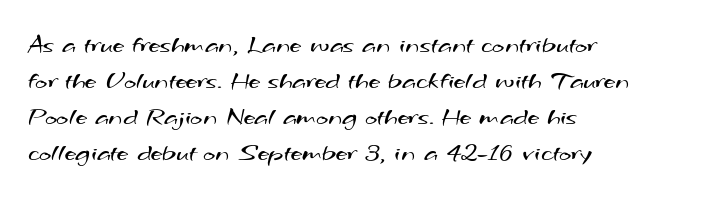
A normal amount of white space separates one row of letters from the next. Stems here are at most as thick as an everyday book face. A classic flush-left, rag-right setting is used for this passage. The zone under the glyphs is completely vacant.
